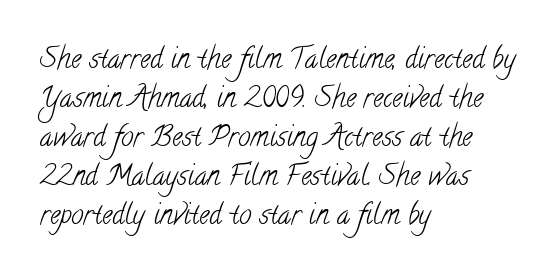
The image shows 28 px light, condensed type; set left-aligned, normal line spacing (1.39x), normal letter spacing, not underlined; low stroke contrast and a small x-height.
